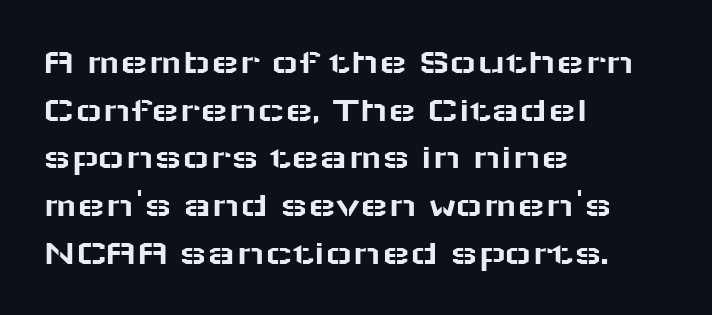
Q: Is the text italic (slanted)? A: No, it is upright.
Q: Is the typeface a serif or a sans-serif typeface? A: Sans-serif.
Q: Is the text underlined? A: No.
Q: How is the paragraph aligned? A: Left-aligned.
Q: Is the spacing between letters normal or unusually wide? A: Normal.
Q: Is the spacing between lines tight, normal or loose? A: Normal.
Q: Width (condensed, normal, or wide)? A: Wide.
Q: Stroke contrast? A: Low.
Q: x-height? A: Medium.
Q: Monospaced? A: No.
